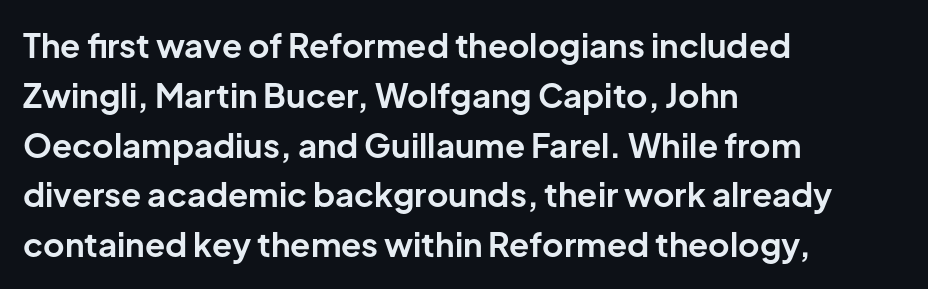
Q: Is the text bold? A: Yes.
Q: Is the text italic (slanted)? A: No, it is upright.
Q: Is the typeface a serif or a sans-serif typeface? A: Sans-serif.
Q: Is the text underlined? A: No.
Q: How is the paragraph aligned? A: Left-aligned.
Q: Is the spacing between letters normal or unusually wide? A: Normal.
Q: Is the spacing between lines tight, normal or loose? A: Normal.
Q: Width (condensed, normal, or wide)? A: Normal.
Q: Stroke contrast? A: Low.
Q: x-height? A: Medium.
Q: Monospaced? A: No.
